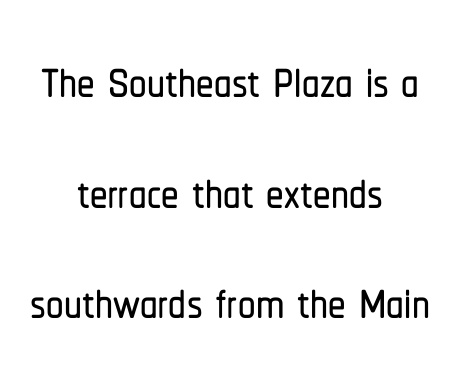
The image shows 70 px condensed sans-serif type, upright; set centered, normal line spacing (1.58x), normal letter spacing, not underlined; low stroke contrast and a medium x-height.
